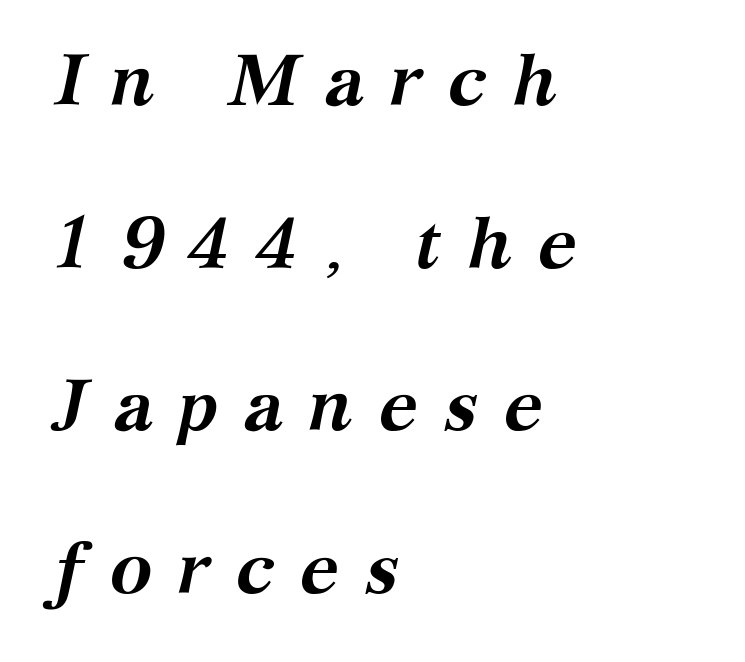
The passage shown is typed in a proportional face where columns would drift. The letters carry serifs — small finishing strokes at the ends of their stems. In terms of leading, this rendering errs on the spacious side. Between one letter and the next there's a generous, obvious gap.
